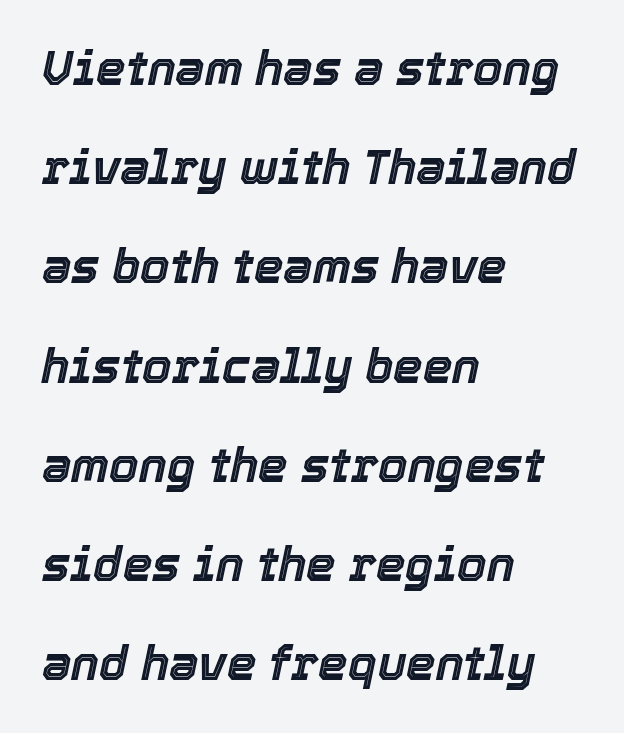
Q: Is the text italic (slanted)? A: Yes, it leans right by about 12 degrees.
Q: Is the text underlined? A: No.
Q: How is the paragraph aligned? A: Left-aligned.
Q: Is the spacing between letters normal or unusually wide? A: Normal.
Q: Is the spacing between lines tight, normal or loose? A: Loose.
Q: Width (condensed, normal, or wide)? A: Normal.
Q: x-height? A: Medium.
Q: Monospaced? A: No.
